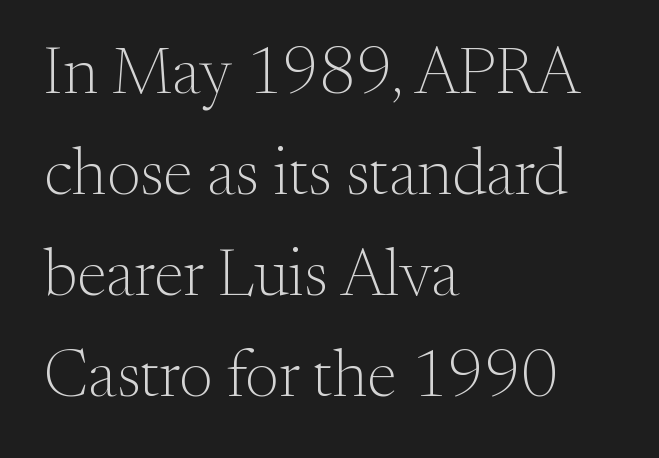
{"serif": "yes", "italic": "no", "bold": "no", "weight": "light", "width": "normal", "stroke_contrast": "medium", "x_height": "small", "monospaced": "no", "underline": "no", "align": "left", "line_spacing": "normal", "line_spacing_ratio": 1.53, "letter_spacing": "normal", "letter_spacing_em": 0.0, "glyph_px": 66}
